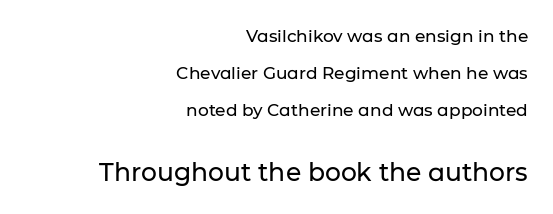
The image shows 25 px text type, upright; set right-aligned, loose line spacing (2.18x), normal letter spacing, not underlined; the second (bottom) block is 1.47x larger.
